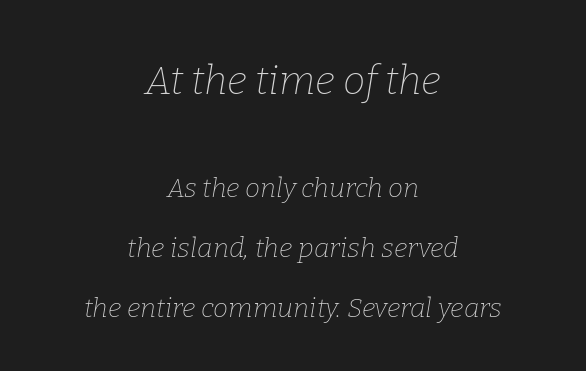
Note: larger setting up top, smaller setting below. Line starts and ends both wander, symmetrically. These lines stand farther apart than default settings would place them. The characters are drawn with everyday or finer stroke widths. This rendering features lettering with no underline.
